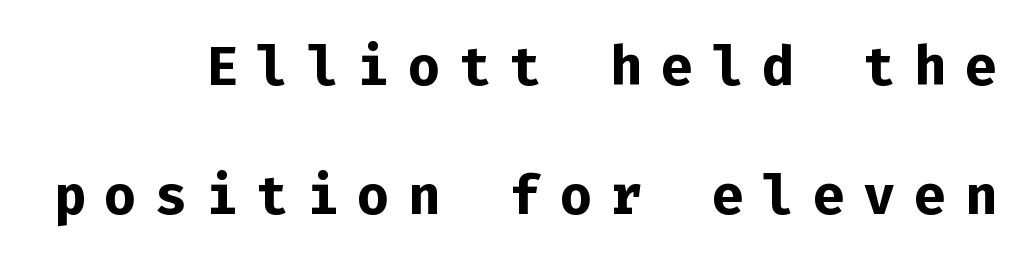
{"serif": "no", "italic": "no", "bold": "yes", "weight": "semibold", "width": "normal", "stroke_contrast": "low", "x_height": "medium", "monospaced": "yes", "underline": "no", "line_spacing": "normal", "line_spacing_ratio": 1.7, "letter_spacing": "wide", "letter_spacing_em": 0.24, "glyph_px": 76}
